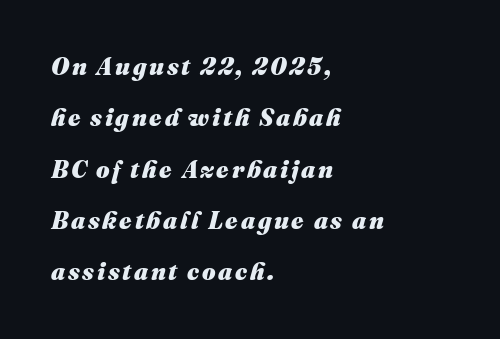
{"italic": "yes", "lean": "right", "slant_degrees": 16, "bold": "yes", "underline": "no", "align": "left", "line_spacing": "loose", "line_spacing_ratio": 2.14, "glyph_px": 24}
